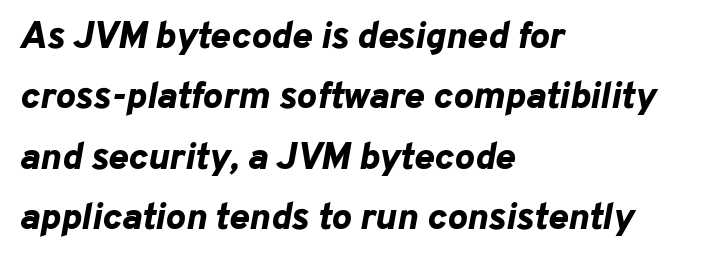
The typography opts for an oblique posture over an upright one. No word sits above an underline. A normal amount of white space separates one row of letters from the next. Nobody touched the tracking dial on this one.
